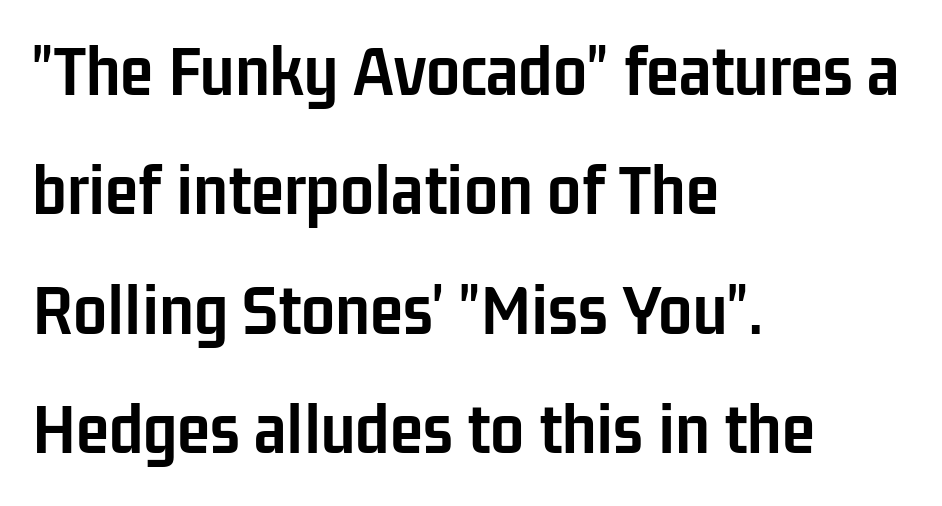
Q: Is the text bold? A: Yes.
Q: Is the text italic (slanted)? A: No, it is upright.
Q: Is the typeface a serif or a sans-serif typeface? A: Sans-serif.
Q: Is the text underlined? A: No.
Q: How is the paragraph aligned? A: Left-aligned.
Q: Is the spacing between letters normal or unusually wide? A: Normal.
Q: Is the spacing between lines tight, normal or loose? A: Normal.
Q: Width (condensed, normal, or wide)? A: Condensed.
Q: Stroke contrast? A: Low.
Q: x-height? A: Medium.
Q: Monospaced? A: No.
